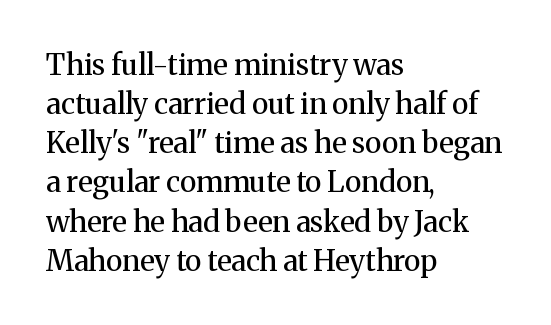
The image shows 29 px regular-weight serif type, upright; set left-aligned, normal line spacing (1.35x), normal letter spacing, not underlined; medium stroke contrast and a medium x-height.
